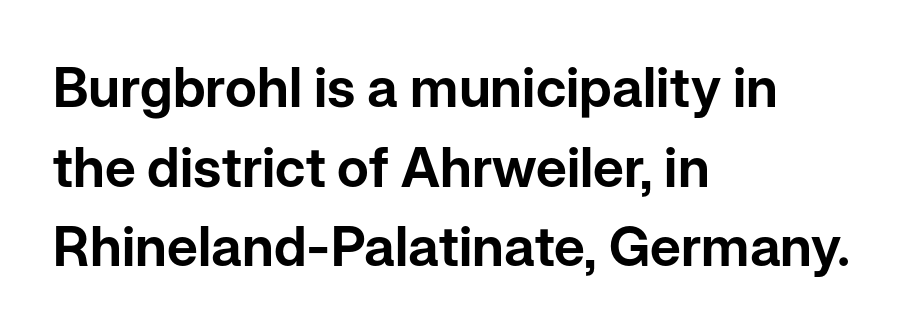
Q: Is the text italic (slanted)? A: No, it is upright.
Q: Is the typeface a serif or a sans-serif typeface? A: Sans-serif.
Q: Is the text underlined? A: No.
Q: How is the paragraph aligned? A: Left-aligned.
Q: Is the spacing between letters normal or unusually wide? A: Normal.
Q: Is the spacing between lines tight, normal or loose? A: Normal.
Q: Width (condensed, normal, or wide)? A: Normal.
Q: Stroke contrast? A: Low.
Q: x-height? A: Medium.
Q: Monospaced? A: No.
